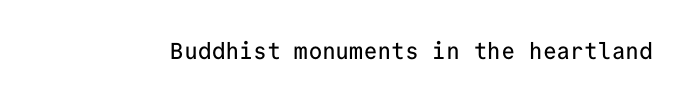
Each word holds together tightly as a unit, with standard inter-letter gaps. Posture: upright roman. The specimen omits any rule beneath the text block's lines.
